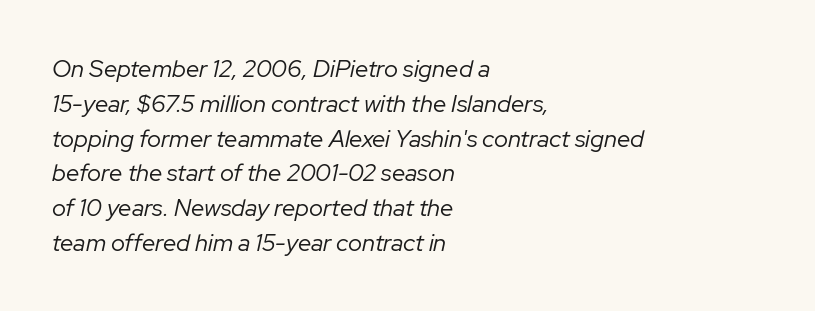
Q: Is the text bold? A: No.
Q: Is the text italic (slanted)? A: Yes, it leans right by about 12 degrees.
Q: Is the text underlined? A: No.
Q: How is the paragraph aligned? A: Left-aligned.
Q: Is the spacing between letters normal or unusually wide? A: Normal.
Q: Is the spacing between lines tight, normal or loose? A: Normal.
